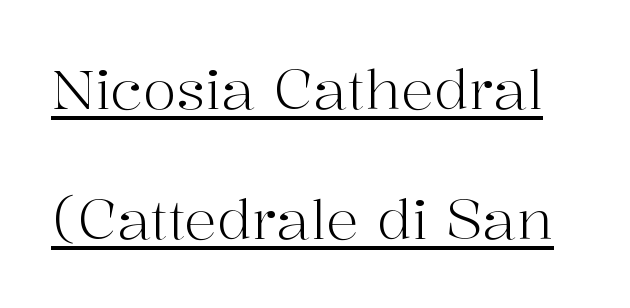
Think of a printed novel: that variable character pitch is what you see here. No chunkiness to these letters — they're not bold. You can see a thin bar hugging the bottom of the glyphs. The line texture is even and compact thanks to regular tracking. The passage shown is typeset with a serif family.
